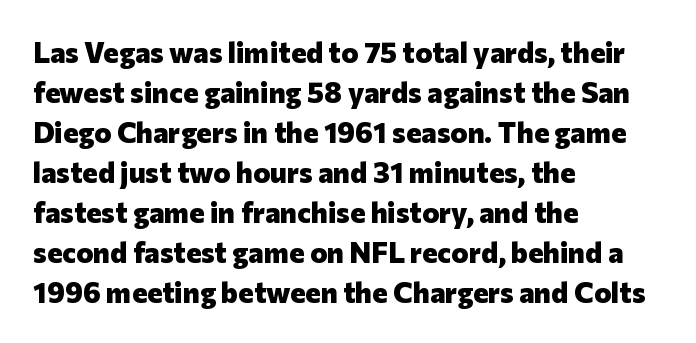
{"serif": "no", "italic": "no", "bold": "yes", "weight": "heavy", "width": "normal", "stroke_contrast": "low", "x_height": "medium", "monospaced": "no", "underline": "no", "align": "left", "line_spacing": "normal", "line_spacing_ratio": 1.38, "letter_spacing": "normal", "letter_spacing_em": 0.0, "glyph_px": 29}
